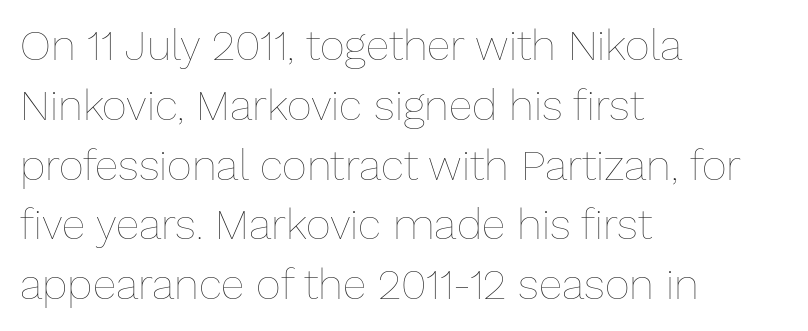
Plain, unruled lines of type. This sample has the flowing, uneven cadence of proportional lettering. Each new line begins a customary step beneath the previous one. Every character sits straight up, as roman type does. The compositor pushed each line to the left boundary.
